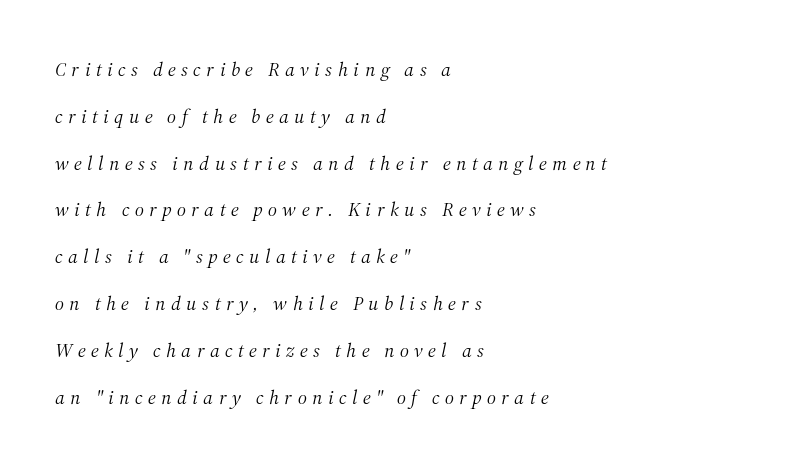
Looking at the ascenders, they clearly lean. Is the letter spacing exaggerated? Yes — the characters are pushed far apart. The lines are quadded left. Type without underlining. Notice the wide empty band between every row — that's loose leading.
